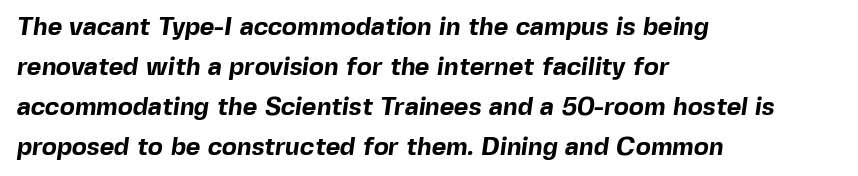
The image shows 25 px bold type; set left-aligned, normal line spacing (1.6x), normal letter spacing, not underlined.
